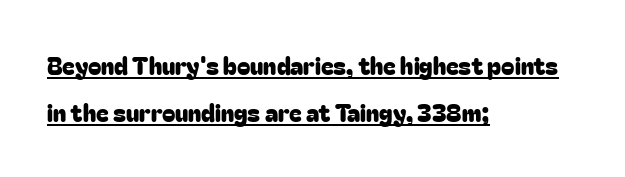
Nope, not italic — everything's standing straight. The tracking reads as untouched default to a designer's eye. Notice how a bar underscores the lettering throughout. Is the block centered? No — it sits flush against the left margin.
